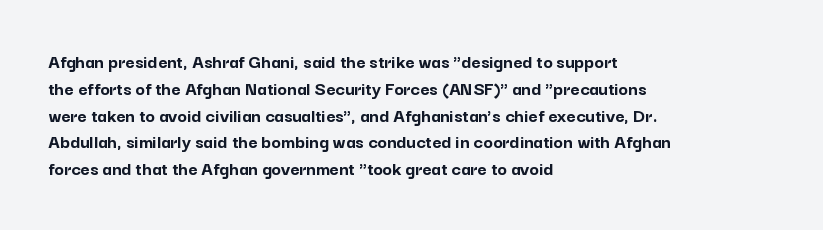
It's the straight-up-and-down kind of type. The letters sit at their default tracking, neither squeezed nor spread. Line starts are locked; line ends wander. This is heavy type, rendered in bold. Baseline-to-baseline distance is the conventional proportion of letter height.
